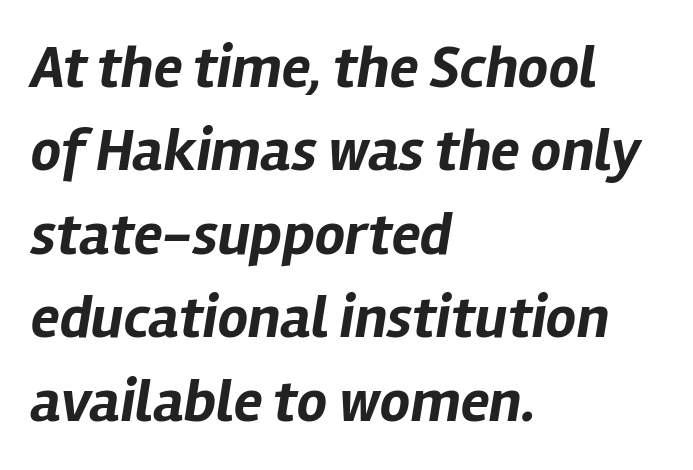
Vertical spacing — default. Chunky letters — that's bold for sure. The tracking reads as untouched default to a designer's eye. Is this a fixed-width face? No — the glyphs have proportional, varying widths.
